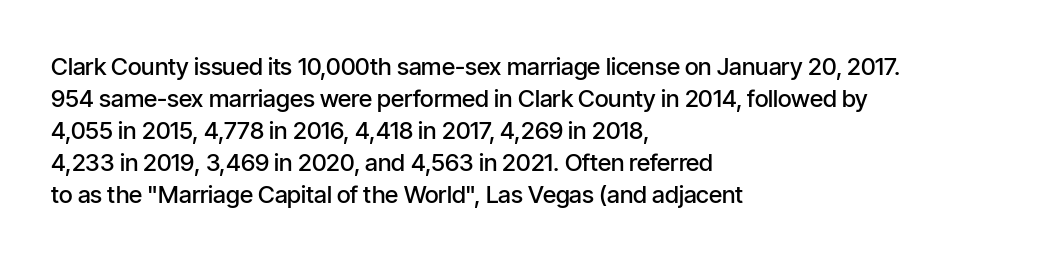
{"italic": "no", "bold": "semi", "underline": "no", "align": "left", "line_spacing": "normal", "line_spacing_ratio": 1.33, "letter_spacing": "normal", "letter_spacing_em": 0.0, "glyph_px": 24}
